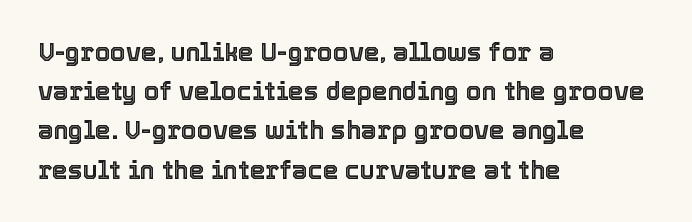
{"italic": "no", "underline": "no", "align": "left", "line_spacing": "normal", "line_spacing_ratio": 1.57, "letter_spacing": "normal", "letter_spacing_em": 0.0, "glyph_px": 25}
